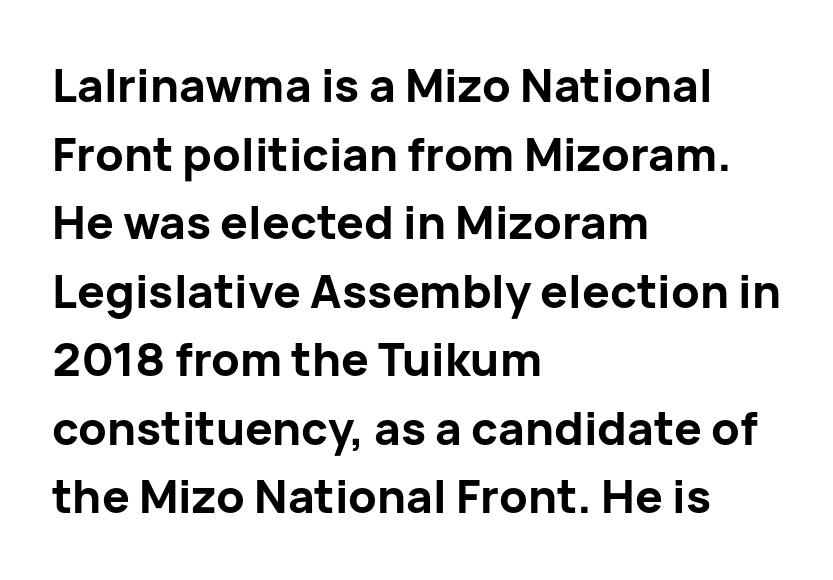
{"serif": "no", "italic": "no", "bold": "yes", "weight": "bold", "width": "normal", "stroke_contrast": "low", "x_height": "medium", "monospaced": "no", "underline": "no", "align": "left", "line_spacing": "normal", "line_spacing_ratio": 1.49, "letter_spacing": "normal", "letter_spacing_em": 0.0, "glyph_px": 46}
